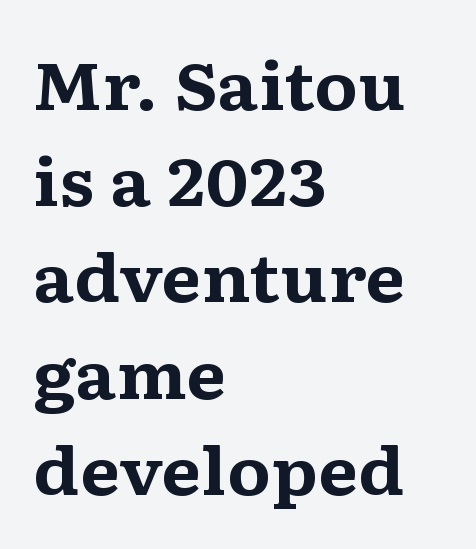
The strip under each line holds only bare page. Varying glyph widths throughout — classic text-font behaviour. Each new line begins a customary step beneath the previous one. Does the weight exceed regular? Yes, all the way to bold. In terms of posture, this sample is upright.
